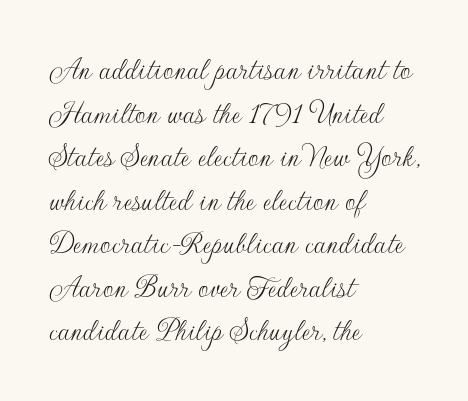
{"serif": "no", "bold": "no", "weight": "thin", "width": "normal", "stroke_contrast": "low", "x_height": "small", "monospaced": "no", "underline": "no", "align": "left", "line_spacing": "normal", "line_spacing_ratio": 1.32, "letter_spacing": "normal", "letter_spacing_em": 0.0, "glyph_px": 33}
